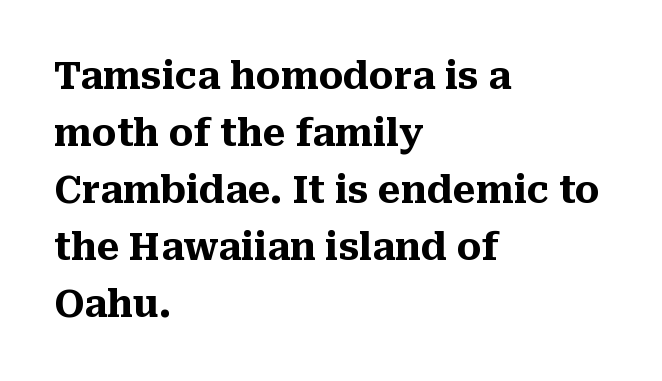
Notice how thick the strokes are: this is what a full bold looks like. Underlining? Definitely not there. Ascenders rise straight up at ninety degrees. Caption: multi-line text, flush left, ragged right.
